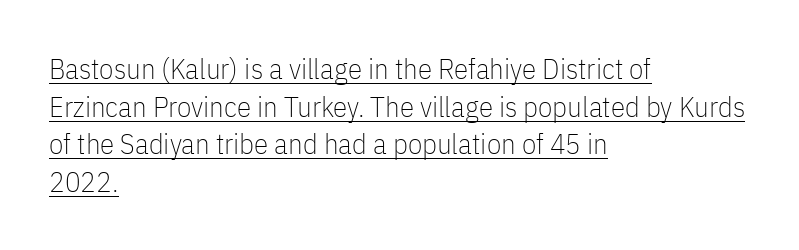
Q: Is the text bold? A: No.
Q: Is the text italic (slanted)? A: No, it is upright.
Q: Is the typeface a serif or a sans-serif typeface? A: Sans-serif.
Q: Is the text underlined? A: Yes.
Q: How is the paragraph aligned? A: Left-aligned.
Q: Is the spacing between letters normal or unusually wide? A: Normal.
Q: Is the spacing between lines tight, normal or loose? A: Normal.
Q: Width (condensed, normal, or wide)? A: Condensed.
Q: Stroke contrast? A: Low.
Q: x-height? A: Medium.
Q: Monospaced? A: No.
